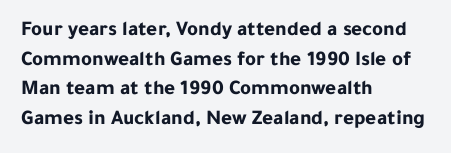
Q: Is the text bold? A: Yes.
Q: Is the text italic (slanted)? A: No, it is upright.
Q: Is the text underlined? A: No.
Q: How is the paragraph aligned? A: Left-aligned.
Q: Is the spacing between letters normal or unusually wide? A: Normal.
Q: Is the spacing between lines tight, normal or loose? A: Normal.
